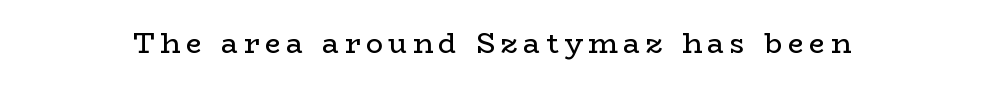
{"serif": "yes", "italic": "no", "bold": "no", "weight": "regular", "width": "wide", "stroke_contrast": "low", "x_height": "medium", "monospaced": "no", "underline": "no", "letter_spacing": "wide", "letter_spacing_em": 0.2, "glyph_px": 28}
